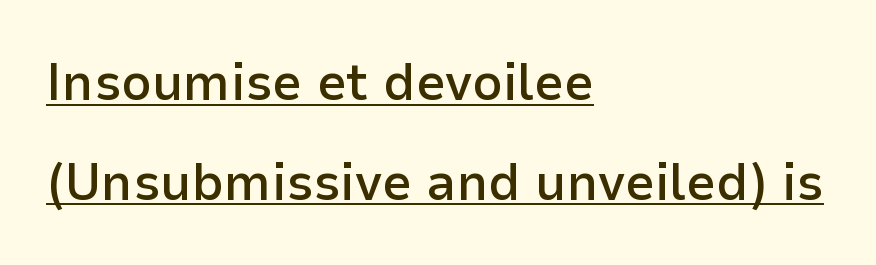
Q: Is the text bold? A: Semi-bold.
Q: Is the text italic (slanted)? A: No, it is upright.
Q: Is the typeface a serif or a sans-serif typeface? A: Sans-serif.
Q: Is the text underlined? A: Yes.
Q: How is the paragraph aligned? A: Left-aligned.
Q: Is the spacing between letters normal or unusually wide? A: Normal.
Q: Width (condensed, normal, or wide)? A: Normal.
Q: Stroke contrast? A: Low.
Q: x-height? A: Medium.
Q: Monospaced? A: No.
